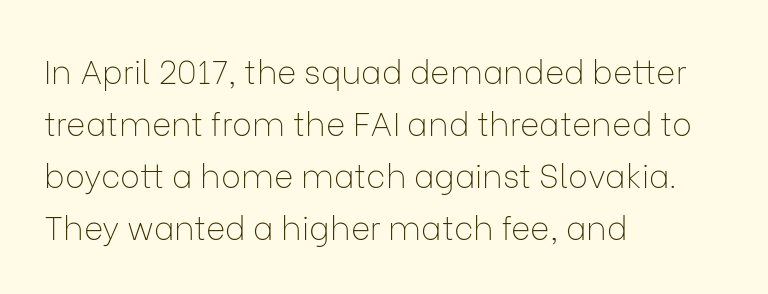
This sample has the flowing, uneven cadence of proportional lettering. Bold? No — there's no thickening of the strokes. Examine the stroke ends and you'll find no serifs. Evenly set lines give the paragraph a standard silhouette. Descender tails drop into unmarked territory.
